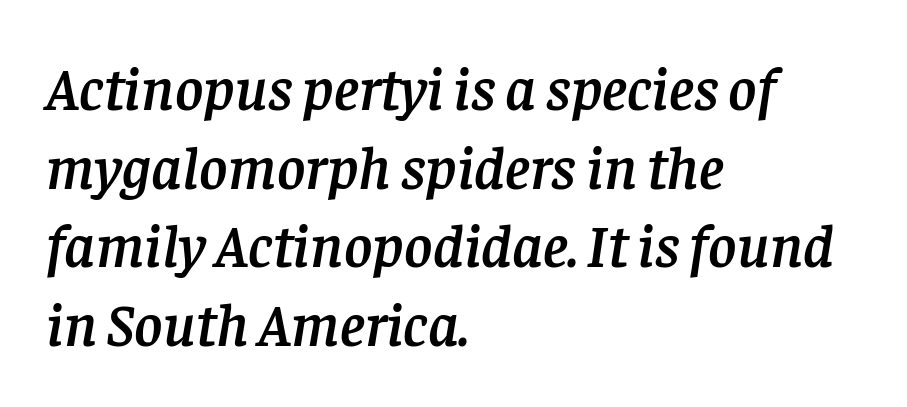
{"serif": "yes", "italic": "yes", "lean": "right", "slant_degrees": 8, "width": "normal", "stroke_contrast": "low", "x_height": "large", "monospaced": "no", "underline": "no", "align": "left", "line_spacing": "normal", "line_spacing_ratio": 1.29, "letter_spacing": "normal", "letter_spacing_em": 0.0, "glyph_px": 61}
